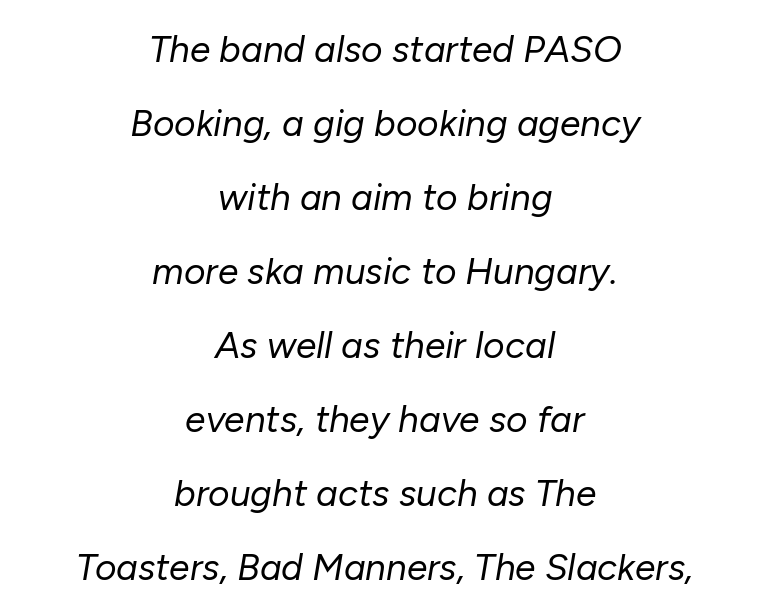
{"italic": "yes", "lean": "right", "slant_degrees": 10, "bold": "no", "weight": "regular", "width": "normal", "stroke_contrast": "low", "x_height": "medium", "monospaced": "no", "underline": "no", "align": "center", "line_spacing": "loose", "line_spacing_ratio": 2.0, "letter_spacing": "normal", "letter_spacing_em": 0.0, "glyph_px": 37}
